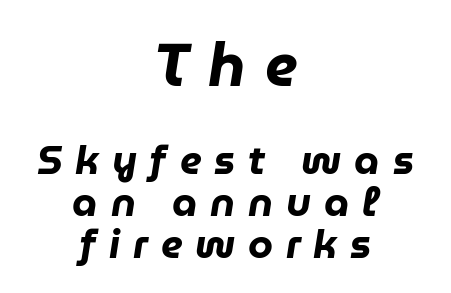
{"italic": "yes", "lean": "right", "slant_degrees": 9, "bold": "yes", "weight": "heavy", "width": "normal", "stroke_contrast": "low", "x_height": "medium", "monospaced": "no", "underline": "no", "align": "center", "line_spacing": "tight", "line_spacing_ratio": 1.05, "letter_spacing": "wide", "letter_spacing_em": 0.32, "larger_block": "first", "size_ratio": 1.5, "glyph_px": 60}
